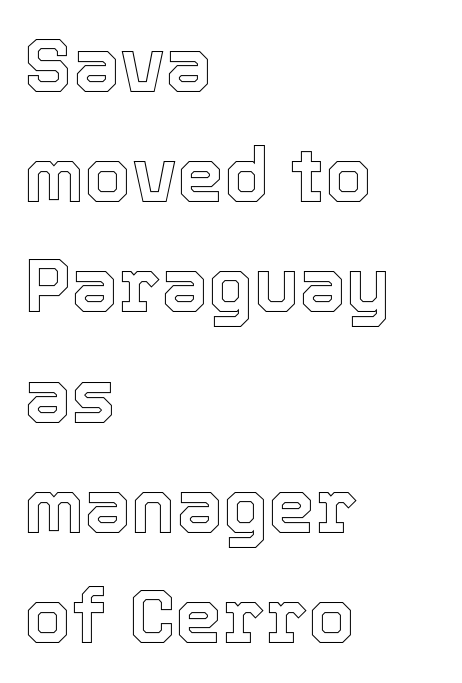
Q: Is the text italic (slanted)? A: No, it is upright.
Q: Is the text underlined? A: No.
Q: How is the paragraph aligned? A: Left-aligned.
Q: Is the spacing between letters normal or unusually wide? A: Normal.
Q: Is the spacing between lines tight, normal or loose? A: Normal.
Q: Width (condensed, normal, or wide)? A: Normal.
Q: x-height? A: Medium.
Q: Monospaced? A: No.
